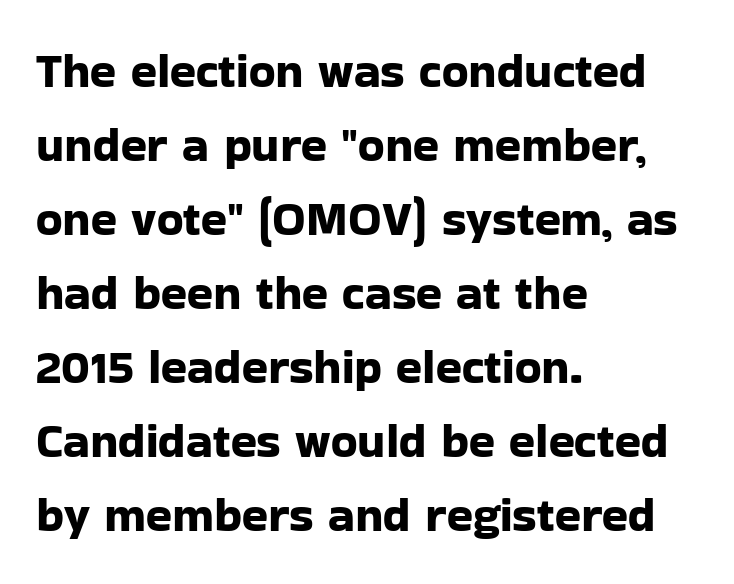
Tracking value appears to be zero — textbook default spacing. The face used here is proportionally spaced, like ordinary book or web type. The text block is weighted toward the left margin, trailing off unevenly rightward. How would I describe the line gaps? Plain and ordinary.
